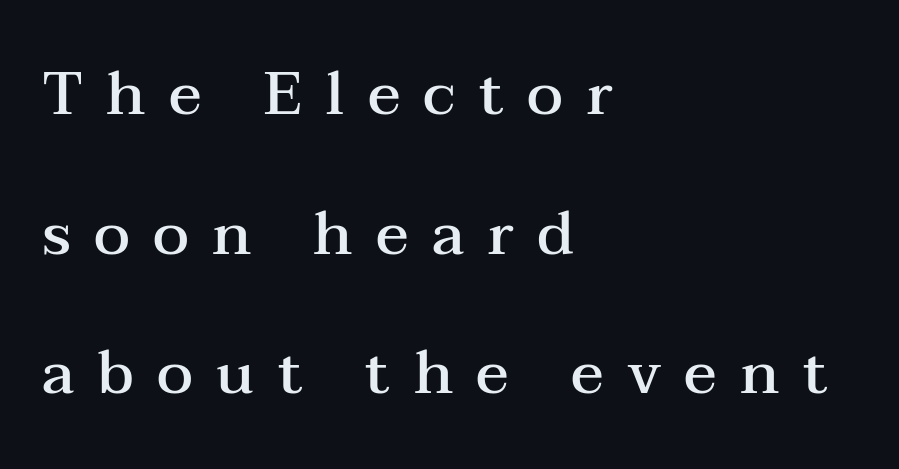
The image shows 61 px semibold, wide serif type, upright; set left-aligned, loose line spacing (2.29x), unusually wide letter spacing (+0.38 em), not underlined; medium stroke contrast and a medium x-height.
